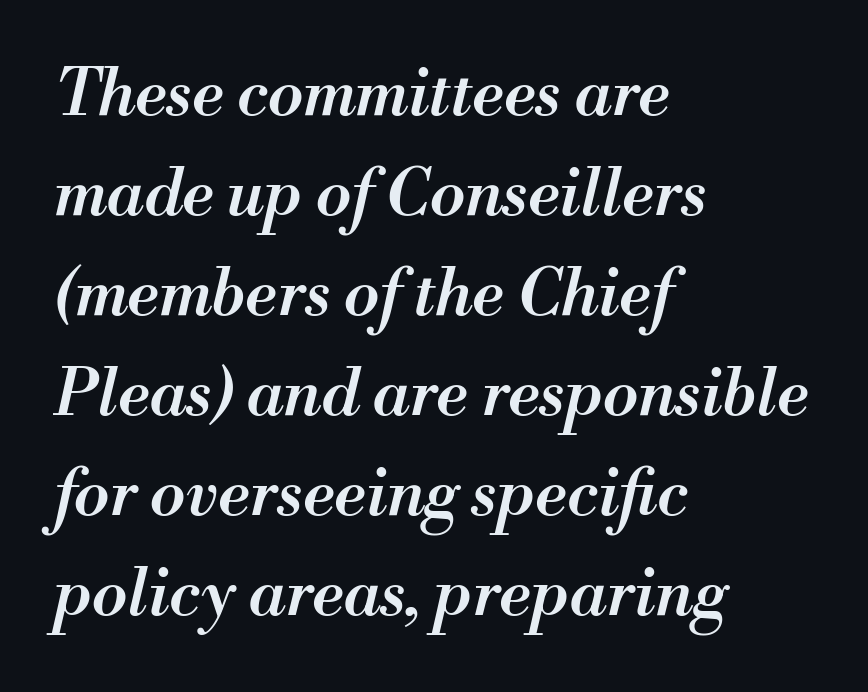
{"italic": "yes", "lean": "right", "slant_degrees": 13, "bold": "semi", "weight": "semibold", "width": "normal", "stroke_contrast": "medium", "x_height": "small", "monospaced": "no", "underline": "no", "align": "left", "line_spacing": "normal", "line_spacing_ratio": 1.54, "letter_spacing": "normal", "letter_spacing_em": 0.0, "glyph_px": 65}
